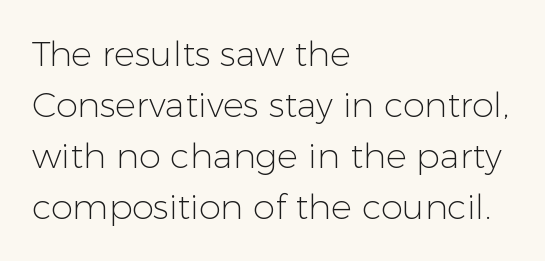
The image shows 35 px light sans-serif type, upright; set left-aligned, normal line spacing (1.46x), normal letter spacing, not underlined; low stroke contrast and a medium x-height.
